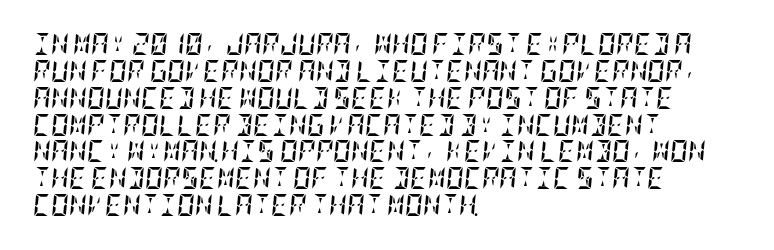
The image shows 22 px bold type, italic (leaning right); set left-aligned, line spacing 1.22x, normal letter spacing, not underlined.
